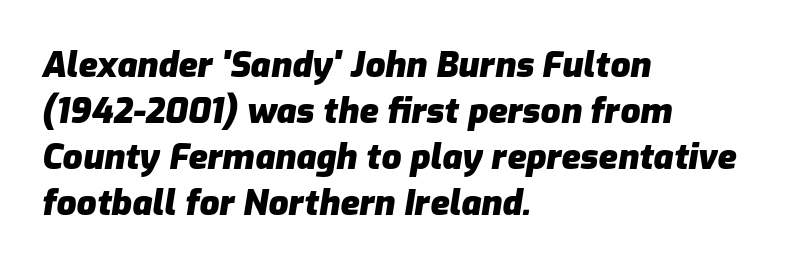
The image shows 35 px heavy type, italic (leaning right); set left-aligned, normal line spacing (1.31x), normal letter spacing, not underlined; low stroke contrast and a medium x-height.
